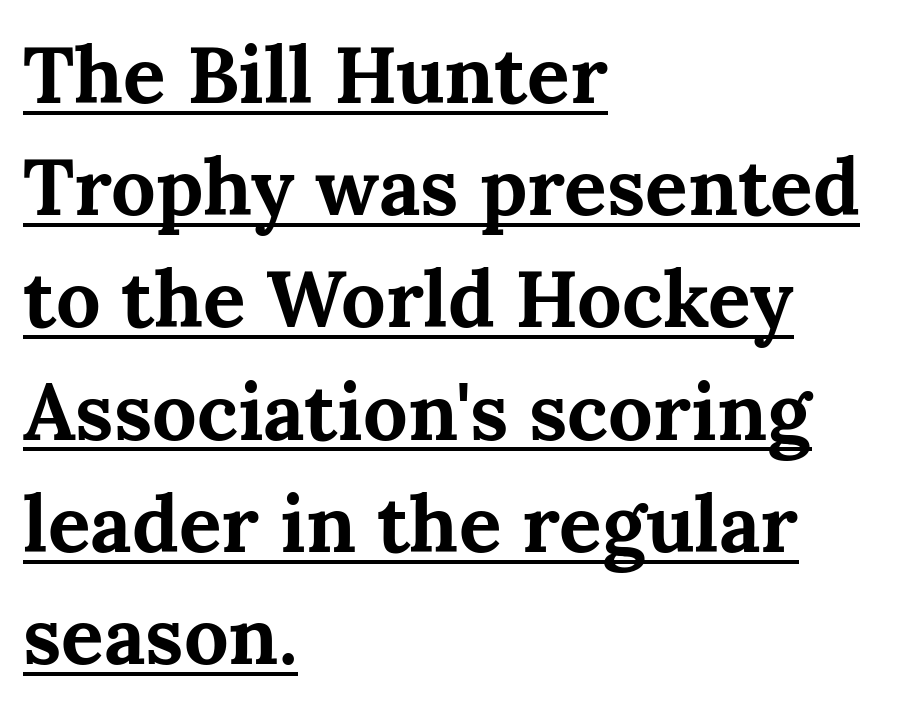
{"serif": "yes", "italic": "no", "bold": "yes", "weight": "bold", "width": "normal", "stroke_contrast": "medium", "x_height": "medium", "monospaced": "no", "underline": "yes", "align": "left", "line_spacing": "normal", "line_spacing_ratio": 1.42, "letter_spacing": "normal", "letter_spacing_em": 0.0, "glyph_px": 79}
